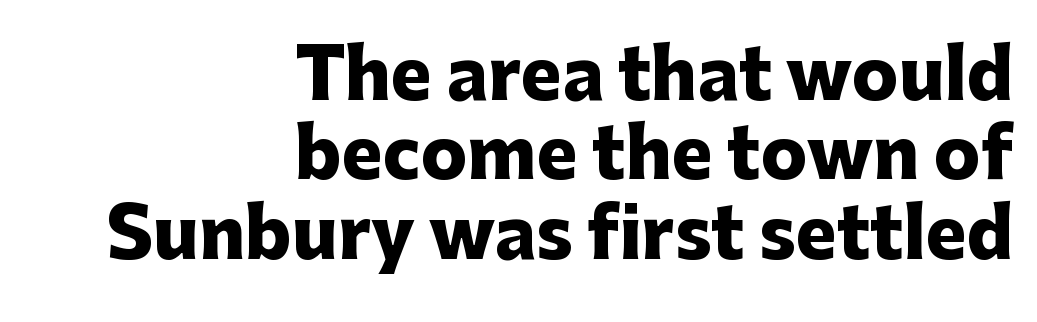
The image shows 69 px heavy sans-serif type, upright; set right-aligned, tight line spacing (1.15x), normal letter spacing, not underlined; low stroke contrast and a medium x-height.
